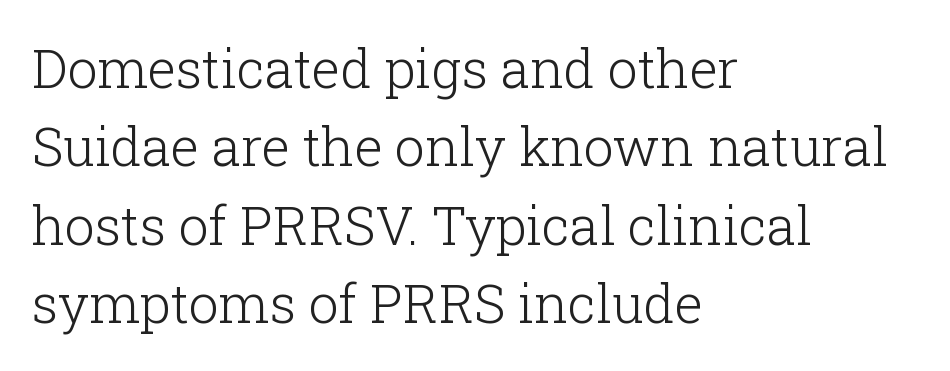
The image shows 53 px light serif type, upright; set left-aligned, normal line spacing (1.48x), normal letter spacing, not underlined; low stroke contrast and a medium x-height.
